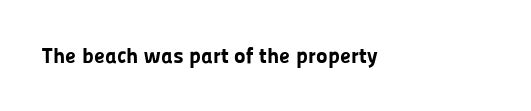
{"italic": "no", "bold": "yes", "underline": "no", "letter_spacing": "normal", "letter_spacing_em": 0.0, "glyph_px": 22}
